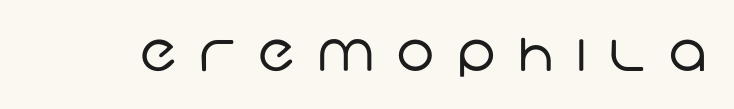
Is the letter spacing exaggerated? Yes — the characters are pushed far apart. No heavy texture on the line: the type isn't bold. Typographically, this falls in the sans-serif category. Any mark beneath the type? The region is blank.
